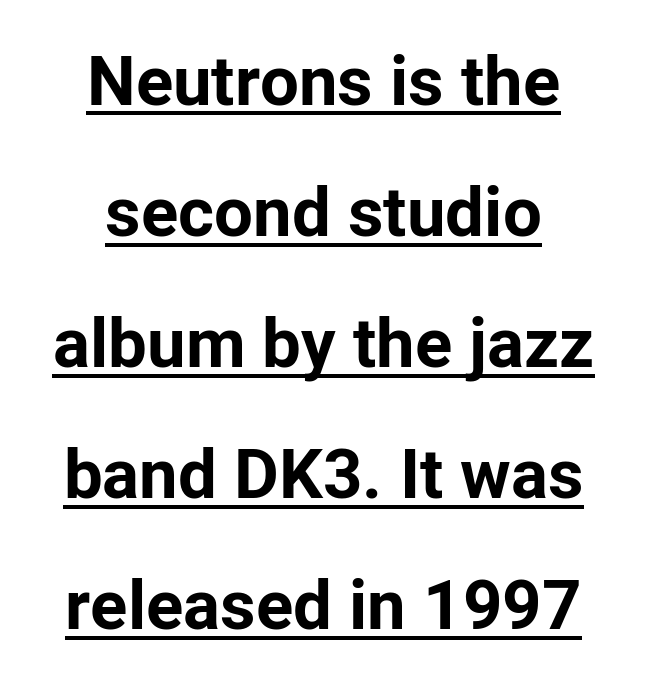
Q: Is the text bold? A: Yes.
Q: Is the text italic (slanted)? A: No, it is upright.
Q: Is the typeface a serif or a sans-serif typeface? A: Sans-serif.
Q: Is the text underlined? A: Yes.
Q: How is the paragraph aligned? A: Centered.
Q: Is the spacing between letters normal or unusually wide? A: Normal.
Q: Is the spacing between lines tight, normal or loose? A: Loose.
Q: Width (condensed, normal, or wide)? A: Normal.
Q: Stroke contrast? A: Low.
Q: x-height? A: Medium.
Q: Monospaced? A: No.
